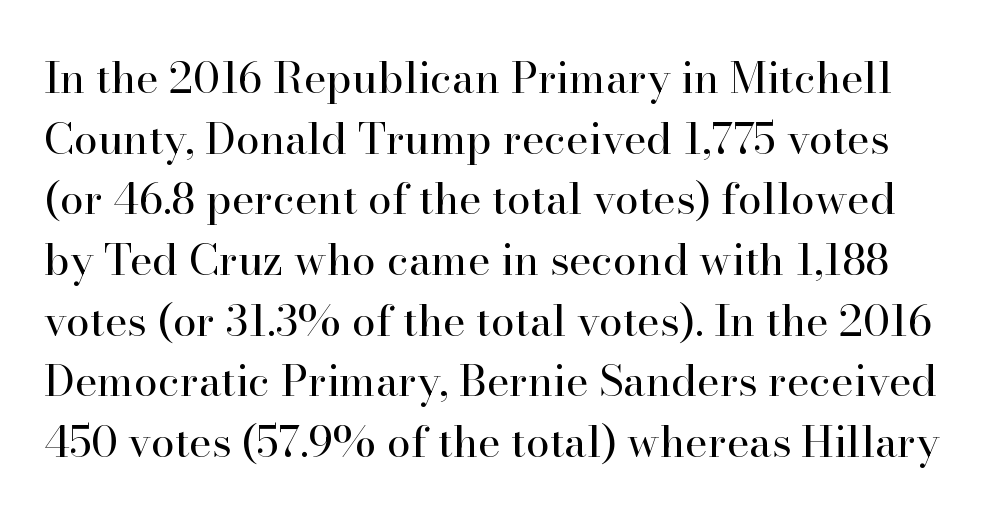
The image shows 43 px regular-weight serif type, upright; set normal line spacing (1.41x), normal letter spacing, not underlined; high stroke contrast and a small x-height.
